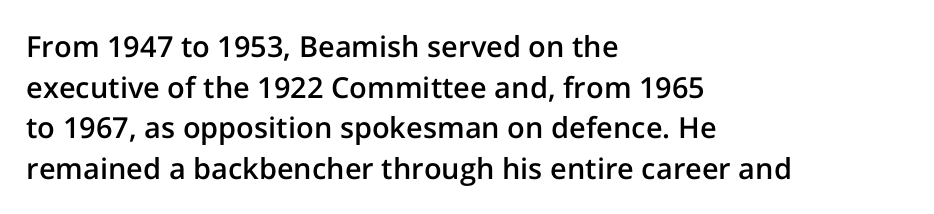
{"serif": "no", "italic": "no", "bold": "semi", "weight": "semibold", "width": "normal", "stroke_contrast": "low", "x_height": "medium", "monospaced": "no", "underline": "no", "align": "left", "line_spacing": "normal", "line_spacing_ratio": 1.4, "letter_spacing": "normal", "letter_spacing_em": 0.0, "glyph_px": 29}
